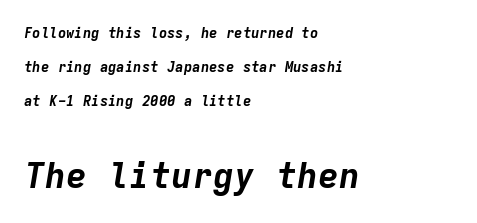
{"italic": "yes", "lean": "right", "slant_degrees": 9, "bold": "yes", "weight": "bold", "width": "normal", "stroke_contrast": "low", "x_height": "medium", "monospaced": "yes", "underline": "no", "align": "left", "line_spacing": "loose", "line_spacing_ratio": 2.44, "letter_spacing": "normal", "letter_spacing_em": 0.0, "larger_block": "second", "size_ratio": 2.5, "glyph_px": 35}
